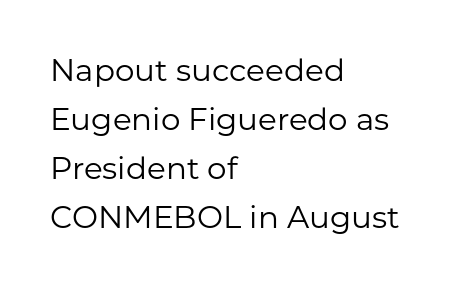
{"serif": "no", "italic": "no", "bold": "no", "weight": "regular", "width": "normal", "stroke_contrast": "low", "x_height": "medium", "monospaced": "no", "underline": "no", "align": "left", "line_spacing": "normal", "line_spacing_ratio": 1.58, "letter_spacing": "normal", "letter_spacing_em": 0.0, "glyph_px": 31}
